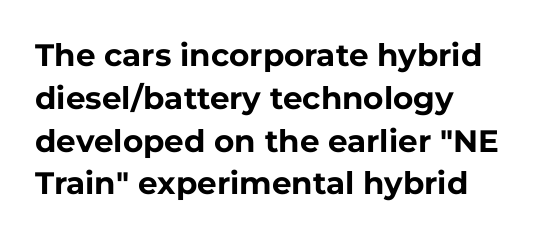
The image shows 31 px bold sans-serif type, upright; set left-aligned, normal line spacing (1.38x), normal letter spacing, not underlined; low stroke contrast and a medium x-height.
